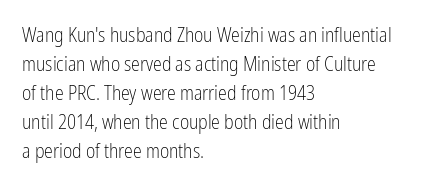
Q: Is the text bold? A: No.
Q: Is the text italic (slanted)? A: No, it is upright.
Q: Is the text underlined? A: No.
Q: How is the paragraph aligned? A: Left-aligned.
Q: Is the spacing between letters normal or unusually wide? A: Normal.
Q: Is the spacing between lines tight, normal or loose? A: Normal.
